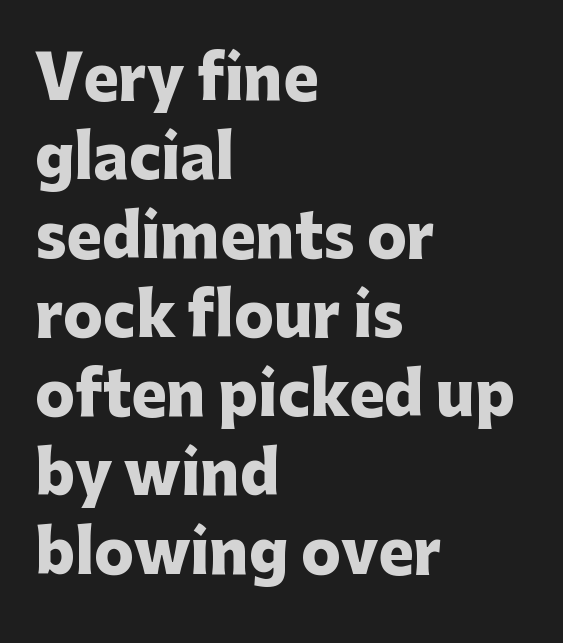
The image shows 59 px heavy sans-serif type, upright; set left-aligned, normal line spacing (1.34x), normal letter spacing, not underlined; low stroke contrast and a medium x-height.
